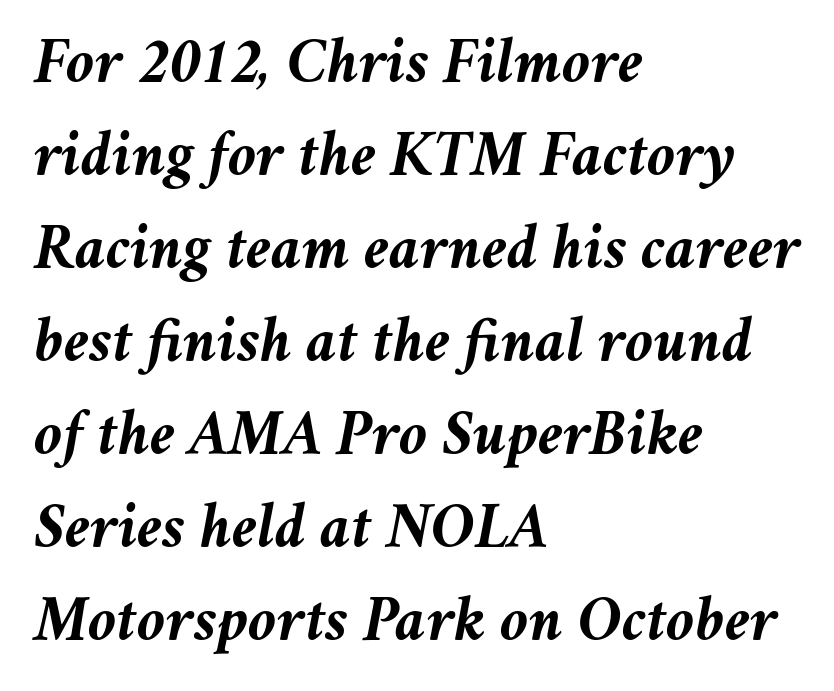
The image shows 65 px semibold type, italic (leaning right); set left-aligned, normal line spacing (1.43x), normal letter spacing, not underlined; medium stroke contrast and a medium x-height.
